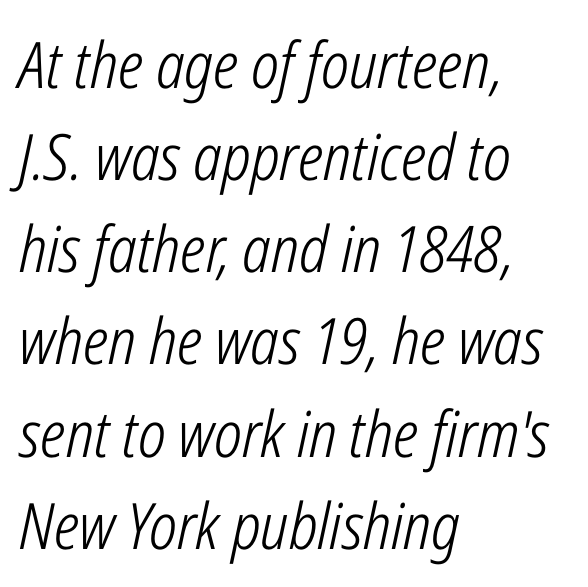
The image shows 64 px light, condensed type, italic (leaning right); set left-aligned, normal line spacing (1.44x), normal letter spacing, not underlined; low stroke contrast and a medium x-height.
